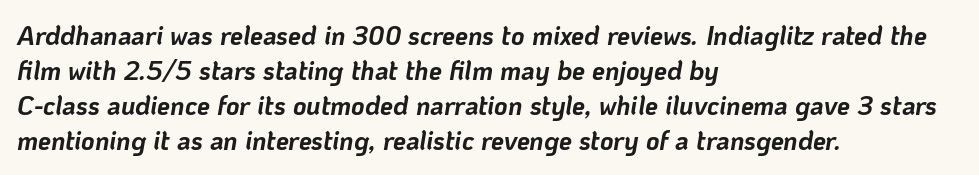
The image shows 26 px bold type, italic (leaning right); set left-aligned, normal line spacing (1.35x), normal letter spacing, not underlined.
